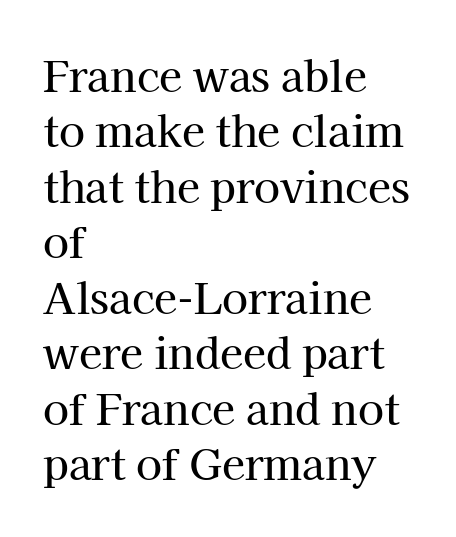
The image shows 42 px serif type, upright; set left-aligned, normal line spacing (1.32x), normal letter spacing, not underlined; high stroke contrast and a medium x-height.
